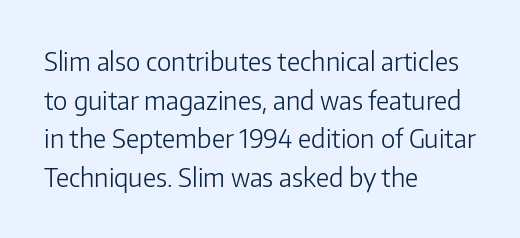
Q: Is the text bold? A: No.
Q: Is the text italic (slanted)? A: No, it is upright.
Q: Is the text underlined? A: No.
Q: How is the paragraph aligned? A: Left-aligned.
Q: Is the spacing between letters normal or unusually wide? A: Normal.
Q: Is the spacing between lines tight, normal or loose? A: Normal.
